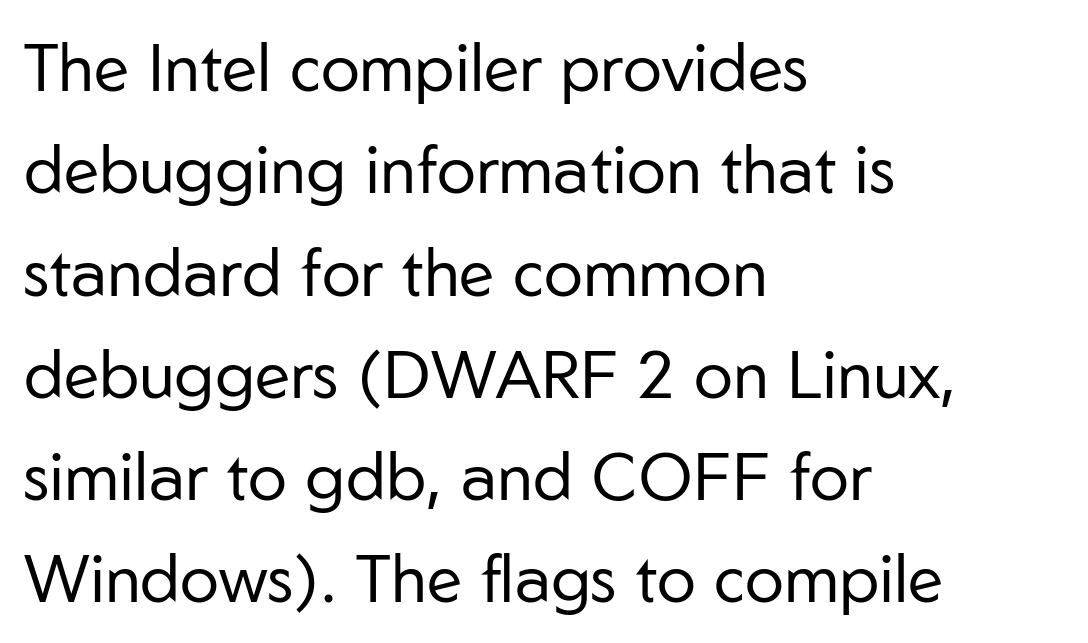
The lines in this sample share a left origin and differ only in where they stop. The space between consecutive lines is moderate. The strip under each line holds only bare page. The gaps between neighbouring characters are ordinary and unremarkable. In terms of letterform style, serifs are entirely absent. Posture: vertical.
